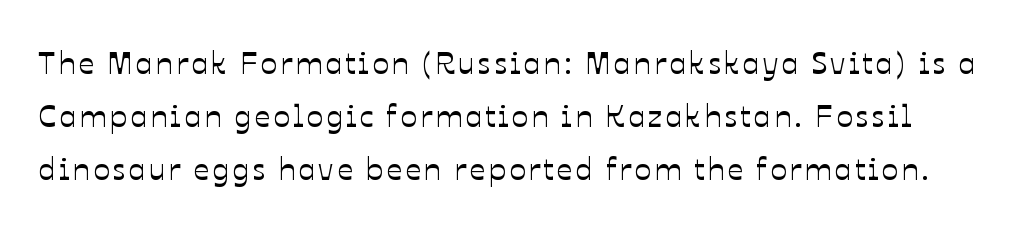
If you drew a line through each stem, it would be perfectly vertical. The baseline area is clear. Proportional: the letters do not fall into vertical columns.
